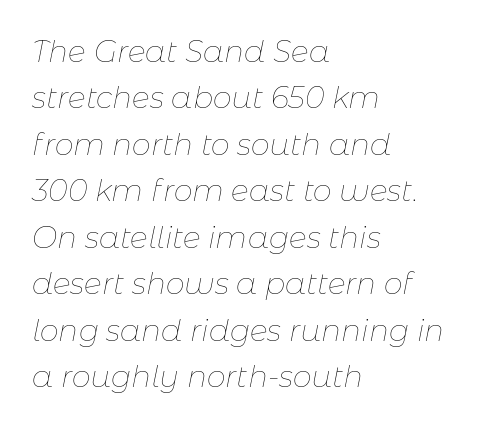
The letterforms sit at book weight or below. Honestly, the row spacing looks completely unremarkable. Type without underlining. An italicized treatment has been applied to the whole sample. Here the designer chose a conventional face with non-uniform glyph widths. Notice how the passage keeps a crisp vertical edge on the left only.
